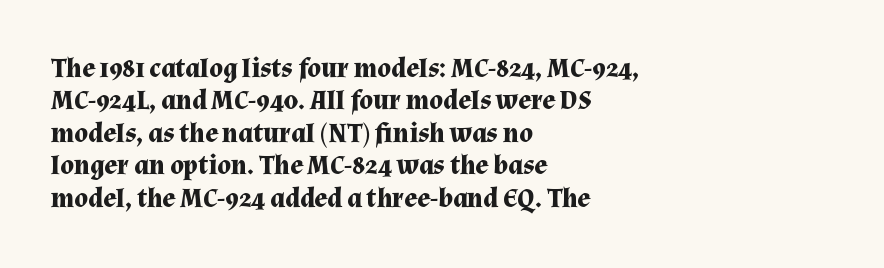
The space directly below the letters is spotless. Heavy-handed strokes throughout: this text is bold. If you drew a ruler down the left edge, every line would touch it. Italic: no, the glyphs are upright roman. Nobody touched the tracking dial on this one.
